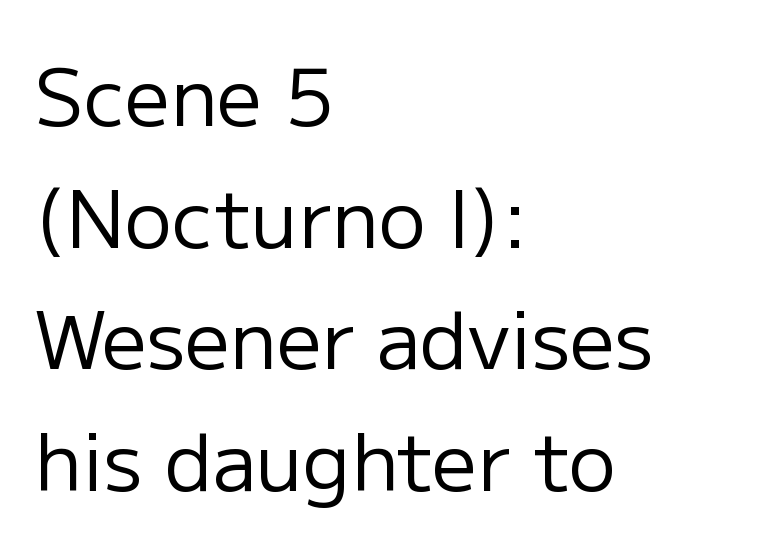
Q: Is the text bold? A: No.
Q: Is the text italic (slanted)? A: No, it is upright.
Q: Is the typeface a serif or a sans-serif typeface? A: Sans-serif.
Q: Is the text underlined? A: No.
Q: How is the paragraph aligned? A: Left-aligned.
Q: Is the spacing between letters normal or unusually wide? A: Normal.
Q: Is the spacing between lines tight, normal or loose? A: Normal.
Q: Width (condensed, normal, or wide)? A: Normal.
Q: Stroke contrast? A: Low.
Q: x-height? A: Medium.
Q: Monospaced? A: No.
